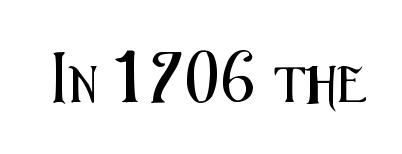
{"italic": "no", "width": "condensed", "stroke_contrast": "medium", "x_height": "medium", "monospaced": "no", "underline": "no", "letter_spacing": "normal", "letter_spacing_em": 0.0, "glyph_px": 36}
